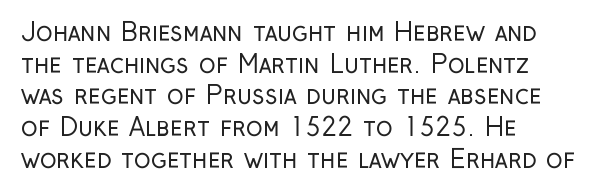
{"italic": "no", "bold": "no", "underline": "no", "align": "left", "line_spacing": "normal", "line_spacing_ratio": 1.27, "letter_spacing": "normal", "letter_spacing_em": 0.0, "glyph_px": 25}
